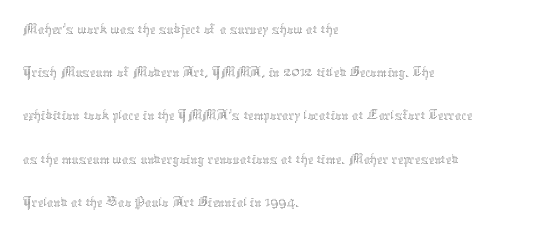
Regarding leading, the lines here are spaced in the standard way. Characters remain perfectly vertical along every line. Spacing verdict: proportional, widths tailored to each character. How are the letters spaced? Ordinarily, with no added tracking.
